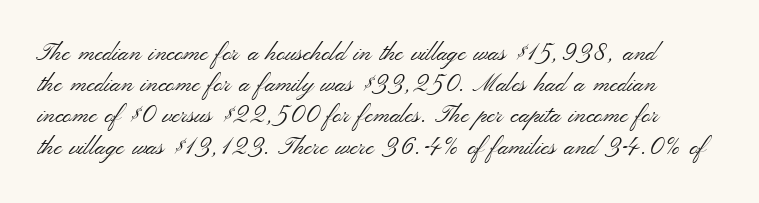
The passage shown is not underscored anywhere. Vertical stems look standard width or narrower in stroke. This sample uses plain, unmodified letter spacing. Students, observe: this is what conventionally led text looks like.
